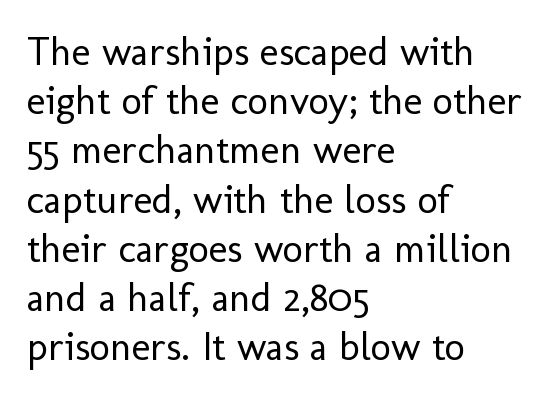
Character widths vary here, with narrow letters taking less room than wide ones. Typeset ragged right — the left edge is the straight one. Stroke mass is kept to a normal reading level or below. Anything drawn beneath the words? Only blank space. This is the regular roman posture of the typeface. Check where the strokes stop: nothing finishes them off — pure sans.
